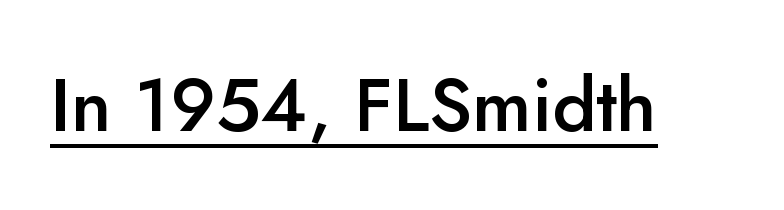
It's the straight-up-and-down kind of type. Short note: letters normally spaced. The characters look somewhat weighty, a semibold short of true bold. Compared with undecorated copy, this sample adds a rule below the words. What kind of face is this? One without serifs — a sans. The rendering uses natural spacing where letterforms have individual widths.
